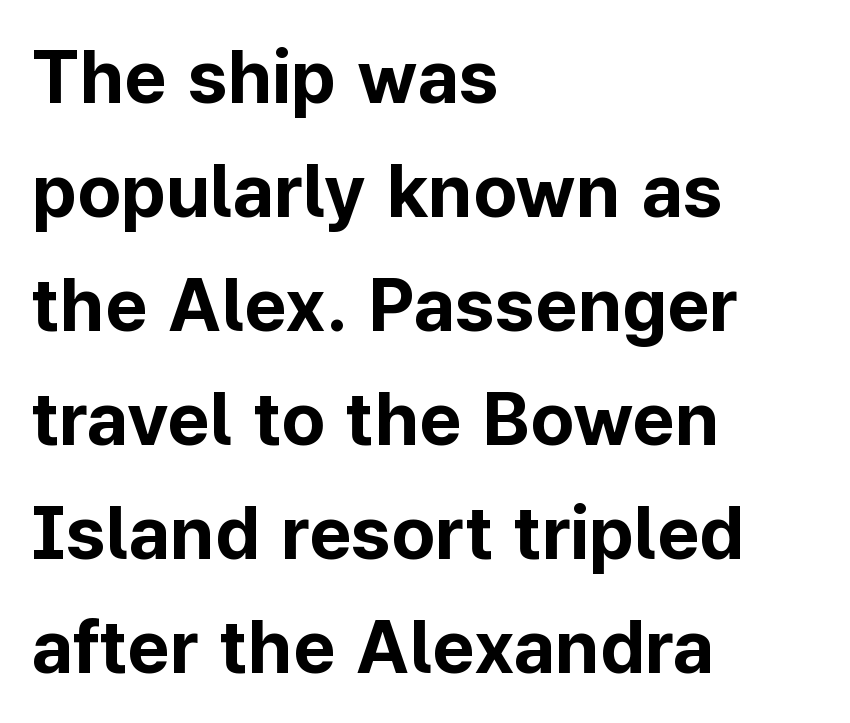
{"serif": "no", "italic": "no", "bold": "yes", "weight": "bold", "width": "normal", "stroke_contrast": "low", "x_height": "medium", "monospaced": "no", "underline": "no", "align": "left", "line_spacing": "normal", "line_spacing_ratio": 1.54, "letter_spacing": "normal", "letter_spacing_em": 0.0, "glyph_px": 74}
